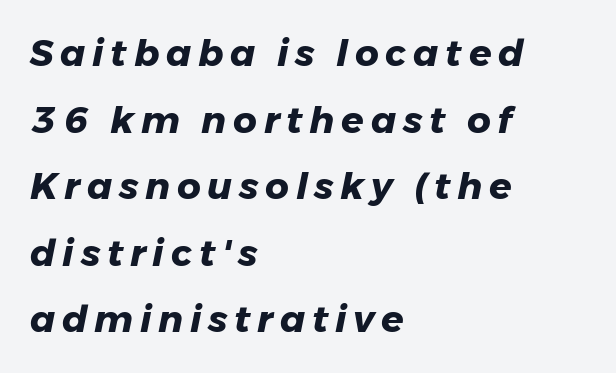
If you drew a line through each stem, it would be angled. The face used here has the dense, thick strokes of a bold. Teacher's note: observe the even left margin — that is flush-left alignment. Descenders are the only things crossing below the line. These lines are rendered in a variable-pitch font.
